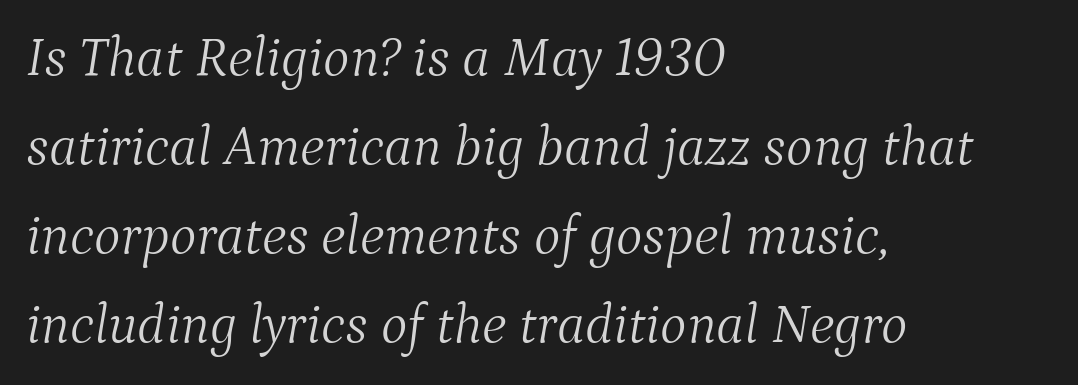
Any mark beneath the type? The region is blank. Old-style or modern, the face here clearly has serifs. Here the designer chose a conventional face with non-uniform glyph widths. These lines stack with their left ends in a neat column. The passage shown has conventional tracking throughout. Students, observe: this is what conventionally led text looks like.
